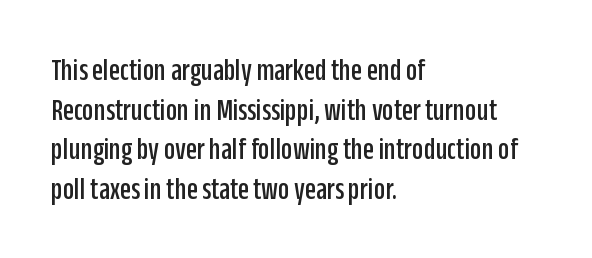
{"serif": "no", "italic": "no", "width": "condensed", "stroke_contrast": "low", "x_height": "large", "monospaced": "no", "underline": "no", "align": "left", "line_spacing_ratio": 1.24, "letter_spacing": "normal", "letter_spacing_em": 0.0, "glyph_px": 32}
